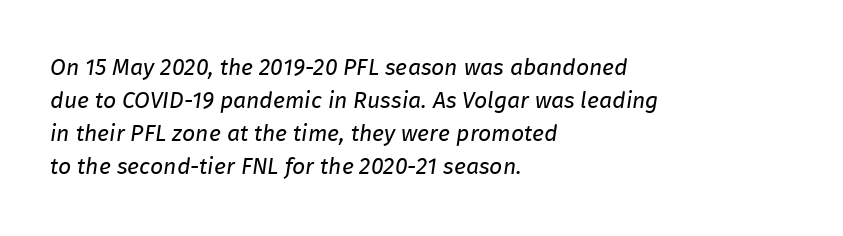
The image shows 23 px text type, italic (leaning right); set left-aligned, normal line spacing (1.43x), normal letter spacing, not underlined.
